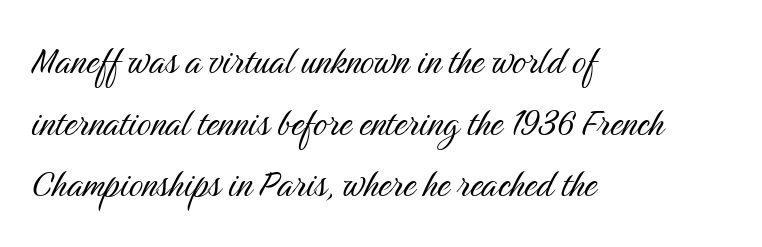
The image shows 44 px light, condensed sans-serif type; set left-aligned, normal line spacing (1.4x), normal letter spacing, not underlined; medium stroke contrast and a medium x-height.
